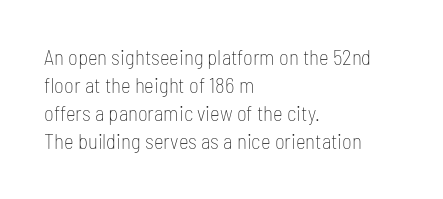
The image shows 21 px text type, upright; set left-aligned, normal line spacing (1.34x), normal letter spacing, not underlined.
